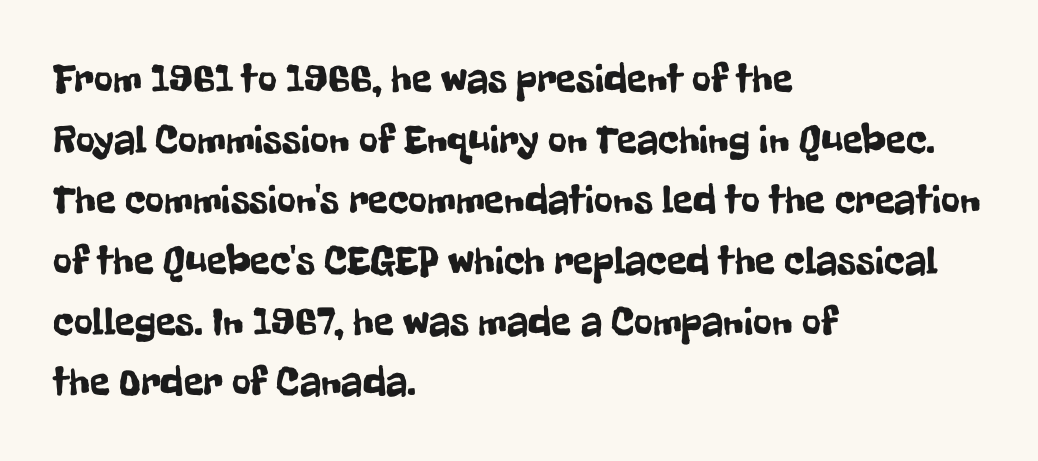
{"serif": "no", "italic": "no", "width": "condensed", "stroke_contrast": "low", "x_height": "medium", "monospaced": "no", "underline": "no", "align": "left", "line_spacing": "normal", "line_spacing_ratio": 1.48, "letter_spacing": "normal", "letter_spacing_em": 0.0, "glyph_px": 41}
